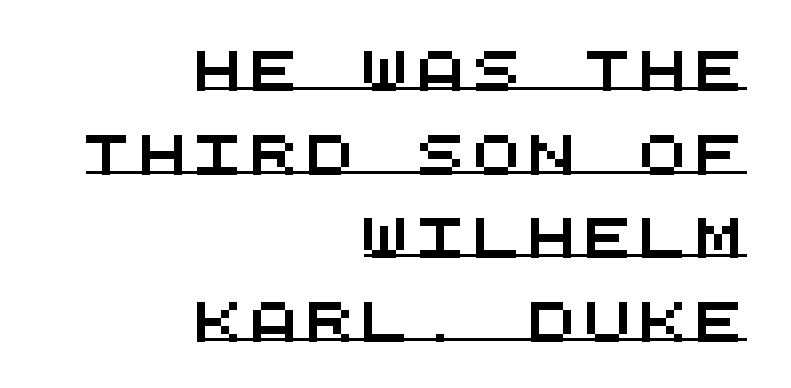
Q: Is the typeface a serif or a sans-serif typeface? A: Sans-serif.
Q: Is the text underlined? A: Yes.
Q: How is the paragraph aligned? A: Right-aligned.
Q: Is the spacing between lines tight, normal or loose? A: Loose.
Q: Width (condensed, normal, or wide)? A: Wide.
Q: Stroke contrast? A: Medium.
Q: x-height? A: Large.
Q: Monospaced? A: Yes.
